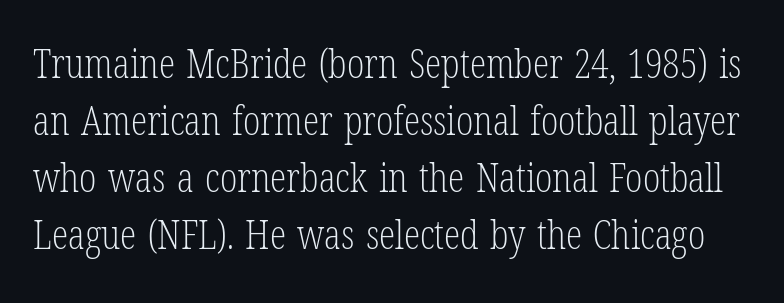
The image shows 41 px light, condensed serif type, upright; set normal line spacing (1.39x), normal letter spacing, not underlined; low stroke contrast and a medium x-height.
